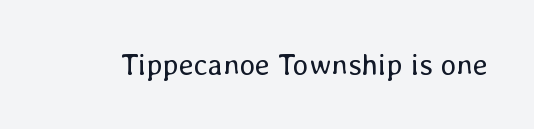
The image shows 30 px regular-weight type, upright; set normal letter spacing, not underlined; low stroke contrast and a medium x-height.
